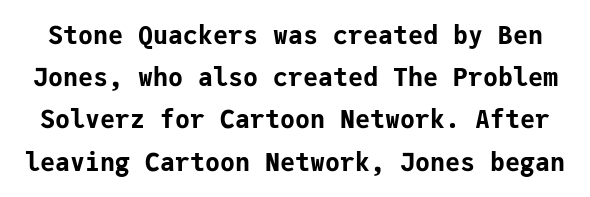
Strokes here are thick enough to call this a true bold. These lines sit exactly where default settings would place them. Look at the tracking — it's just the regular setting, nothing added. These lines were composed using upright roman letters. No word sits above an underline.
